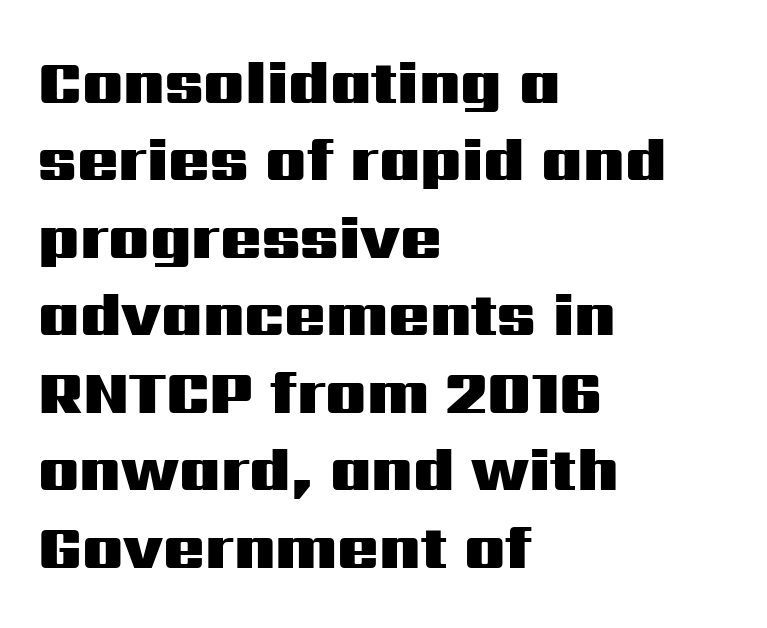
The image shows 61 px heavy, wide sans-serif type, upright; set left-aligned, normal line spacing (1.27x), normal letter spacing, not underlined; medium stroke contrast and a medium x-height.
